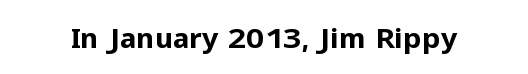
The passage shown is emphatically bold. Observe the ordinary spacing: letters are neighbours, not strangers. Spacing verdict: proportional, widths tailored to each character. The designer went with a sans here, leaving each stem footless. Rule under the text: the space is simply empty.
